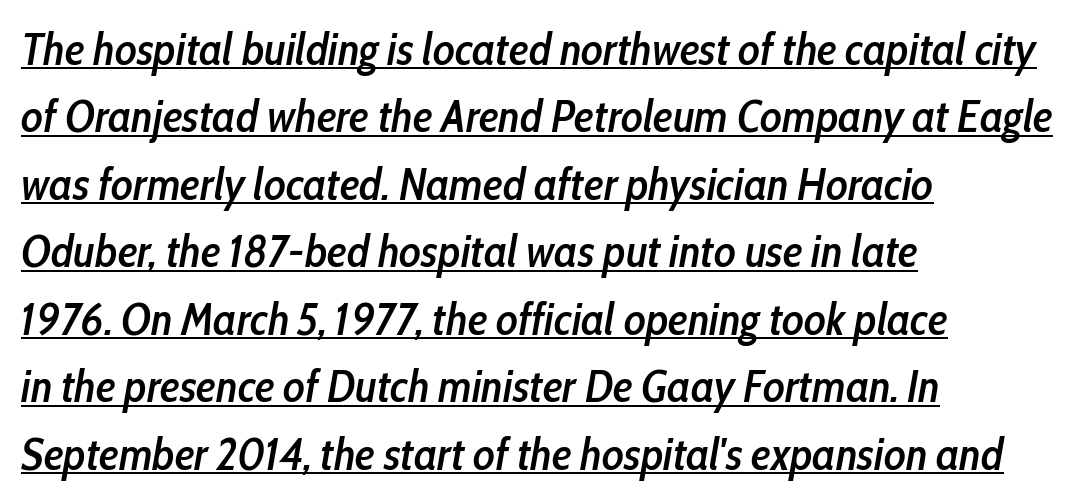
The image shows 45 px semibold, condensed type, italic (leaning right); set left-aligned, normal line spacing (1.5x), normal letter spacing, underlined; low stroke contrast and a medium x-height.
